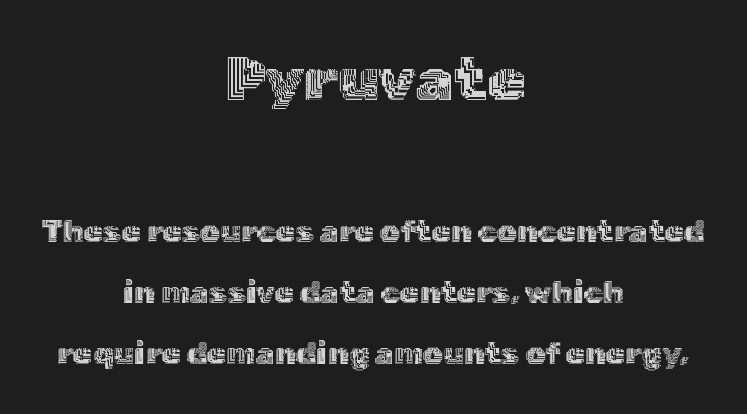
Q: Is the text italic (slanted)? A: No, it is upright.
Q: Is the text underlined? A: No.
Q: How is the paragraph aligned? A: Centered.
Q: Is the spacing between letters normal or unusually wide? A: Normal.
Q: Is the spacing between lines tight, normal or loose? A: Loose.
Q: Which block of text is set in a larger size, the first (top) or the second (bottom)? A: The first (top) one.
Q: Width (condensed, normal, or wide)? A: Normal.
Q: x-height? A: Medium.
Q: Monospaced? A: No.
